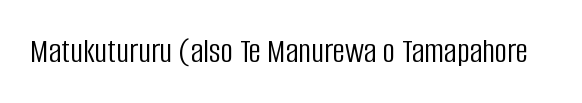
The image shows 35 px light, condensed sans-serif type, upright; set normal letter spacing, not underlined; low stroke contrast and a large x-height.
